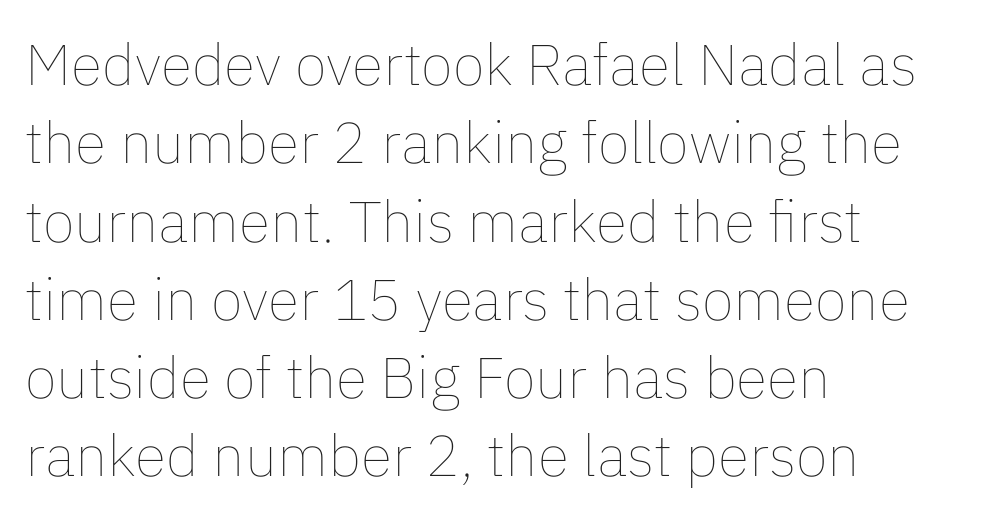
The image shows 58 px thin type, upright; set left-aligned, normal line spacing (1.35x), normal letter spacing, not underlined; low stroke contrast and a medium x-height.
